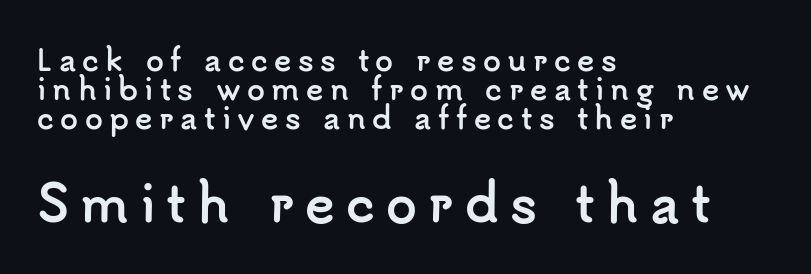
Q: Is the text bold? A: Yes.
Q: Is the text italic (slanted)? A: No, it is upright.
Q: Is the typeface a serif or a sans-serif typeface? A: Sans-serif.
Q: Is the text underlined? A: No.
Q: How is the paragraph aligned? A: Left-aligned.
Q: Is the spacing between letters normal or unusually wide? A: Unusually wide.
Q: Is the spacing between lines tight, normal or loose? A: Tight.
Q: Which block of text is set in a larger size, the first (top) or the second (bottom)? A: The second (bottom) one.
Q: Width (condensed, normal, or wide)? A: Normal.
Q: Stroke contrast? A: Low.
Q: x-height? A: Small.
Q: Monospaced? A: No.
